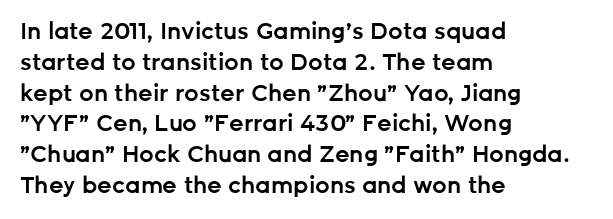
Q: Is the text bold? A: Semi-bold.
Q: Is the text italic (slanted)? A: No, it is upright.
Q: Is the text underlined? A: No.
Q: How is the paragraph aligned? A: Left-aligned.
Q: Is the spacing between letters normal or unusually wide? A: Normal.
Q: Is the spacing between lines tight, normal or loose? A: Normal.
